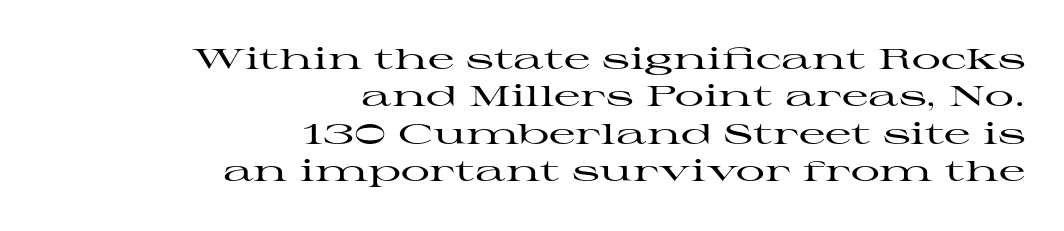
Q: Is the text italic (slanted)? A: No, it is upright.
Q: Is the typeface a serif or a sans-serif typeface? A: Serif.
Q: Is the text underlined? A: No.
Q: How is the paragraph aligned? A: Right-aligned.
Q: Is the spacing between letters normal or unusually wide? A: Normal.
Q: Is the spacing between lines tight, normal or loose? A: Normal.
Q: Width (condensed, normal, or wide)? A: Wide.
Q: Stroke contrast? A: High.
Q: x-height? A: Medium.
Q: Monospaced? A: No.
